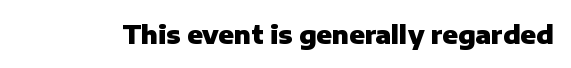
The image shows 25 px bold type, upright; set normal letter spacing, not underlined.
